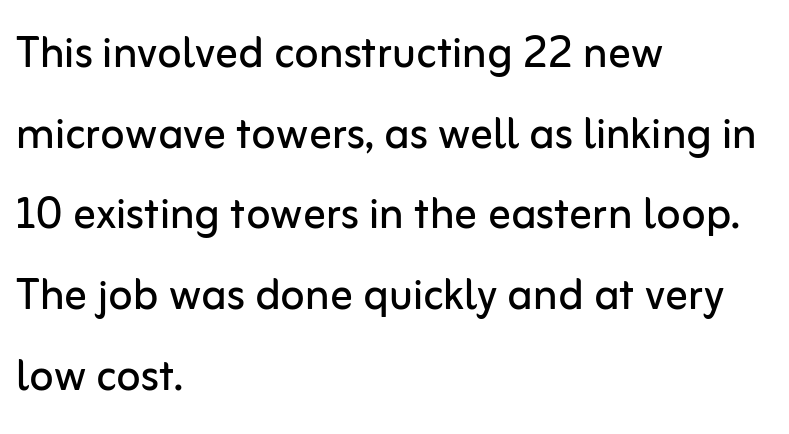
Q: Is the text bold? A: No.
Q: Is the text italic (slanted)? A: No, it is upright.
Q: Is the typeface a serif or a sans-serif typeface? A: Sans-serif.
Q: Is the text underlined? A: No.
Q: How is the paragraph aligned? A: Left-aligned.
Q: Is the spacing between letters normal or unusually wide? A: Normal.
Q: Is the spacing between lines tight, normal or loose? A: Normal.
Q: Width (condensed, normal, or wide)? A: Normal.
Q: Stroke contrast? A: Low.
Q: x-height? A: Medium.
Q: Monospaced? A: No.
